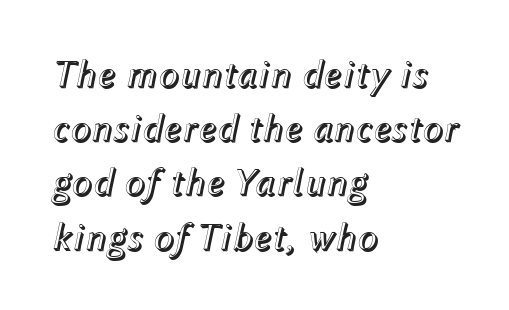
{"italic": "yes", "lean": "right", "slant_degrees": 12, "width": "normal", "x_height": "medium", "monospaced": "no", "underline": "no", "align": "left", "line_spacing": "normal", "line_spacing_ratio": 1.39, "letter_spacing": "normal", "letter_spacing_em": 0.0, "glyph_px": 39}
